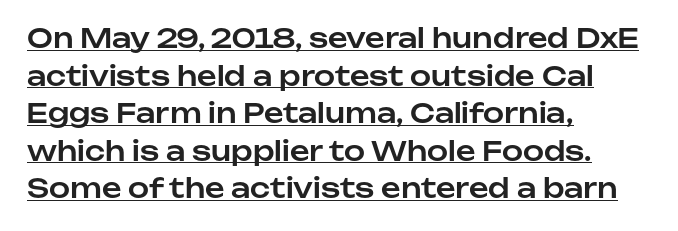
The image shows 27 px text type, upright; set left-aligned, normal line spacing (1.39x), normal letter spacing, underlined.
